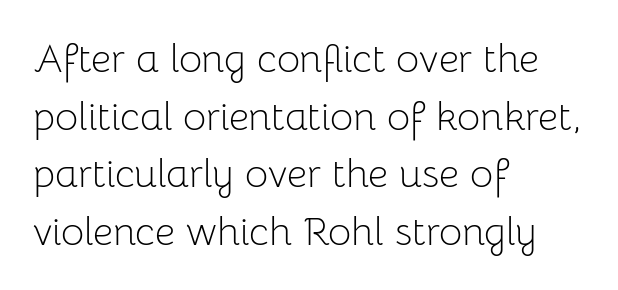
{"serif": "no", "italic": "no", "bold": "no", "weight": "light", "width": "normal", "stroke_contrast": "low", "x_height": "medium", "monospaced": "no", "underline": "no", "align": "left", "line_spacing": "normal", "line_spacing_ratio": 1.44, "letter_spacing": "normal", "letter_spacing_em": 0.0, "glyph_px": 40}
